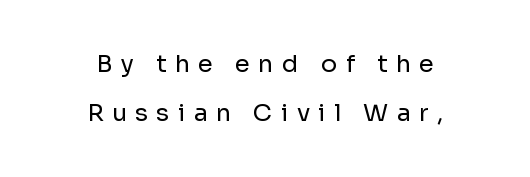
{"italic": "no", "bold": "no", "underline": "no", "align": "center", "line_spacing": "loose", "line_spacing_ratio": 2.05, "letter_spacing": "wide", "letter_spacing_em": 0.35, "glyph_px": 24}
